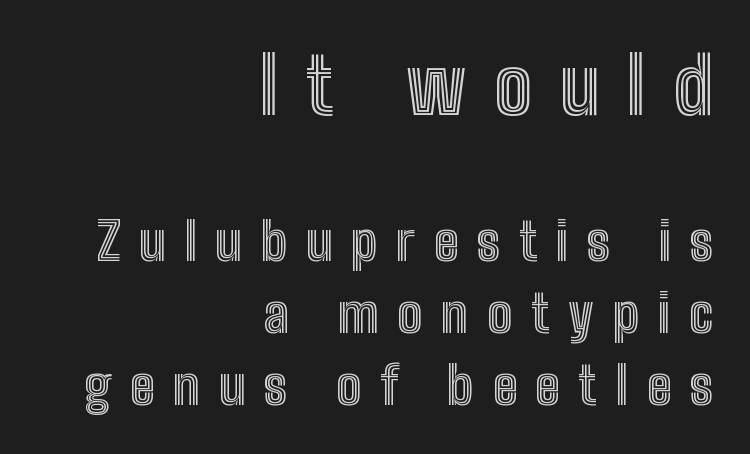
{"italic": "no", "width": "condensed", "x_height": "medium", "monospaced": "no", "underline": "no", "align": "right", "line_spacing": "normal", "line_spacing_ratio": 1.36, "letter_spacing": "wide", "letter_spacing_em": 0.35, "larger_block": "first", "size_ratio": 1.49, "glyph_px": 79}
